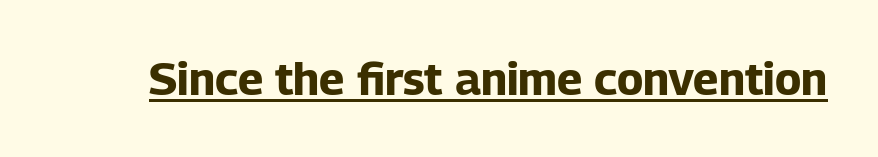
Q: Is the text bold? A: Yes.
Q: Is the text italic (slanted)? A: No, it is upright.
Q: Is the typeface a serif or a sans-serif typeface? A: Sans-serif.
Q: Is the text underlined? A: Yes.
Q: Is the spacing between letters normal or unusually wide? A: Normal.
Q: Width (condensed, normal, or wide)? A: Normal.
Q: Stroke contrast? A: Low.
Q: x-height? A: Medium.
Q: Monospaced? A: No.
